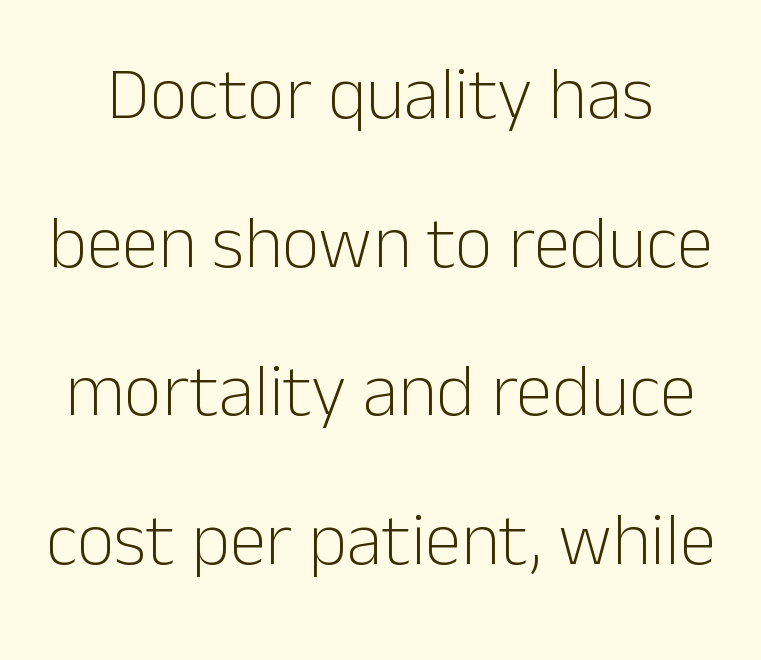
Q: Is the text bold? A: No.
Q: Is the text italic (slanted)? A: No, it is upright.
Q: Is the typeface a serif or a sans-serif typeface? A: Sans-serif.
Q: Is the text underlined? A: No.
Q: Is the spacing between letters normal or unusually wide? A: Normal.
Q: Is the spacing between lines tight, normal or loose? A: Loose.
Q: Width (condensed, normal, or wide)? A: Normal.
Q: Stroke contrast? A: Low.
Q: x-height? A: Medium.
Q: Monospaced? A: No.
